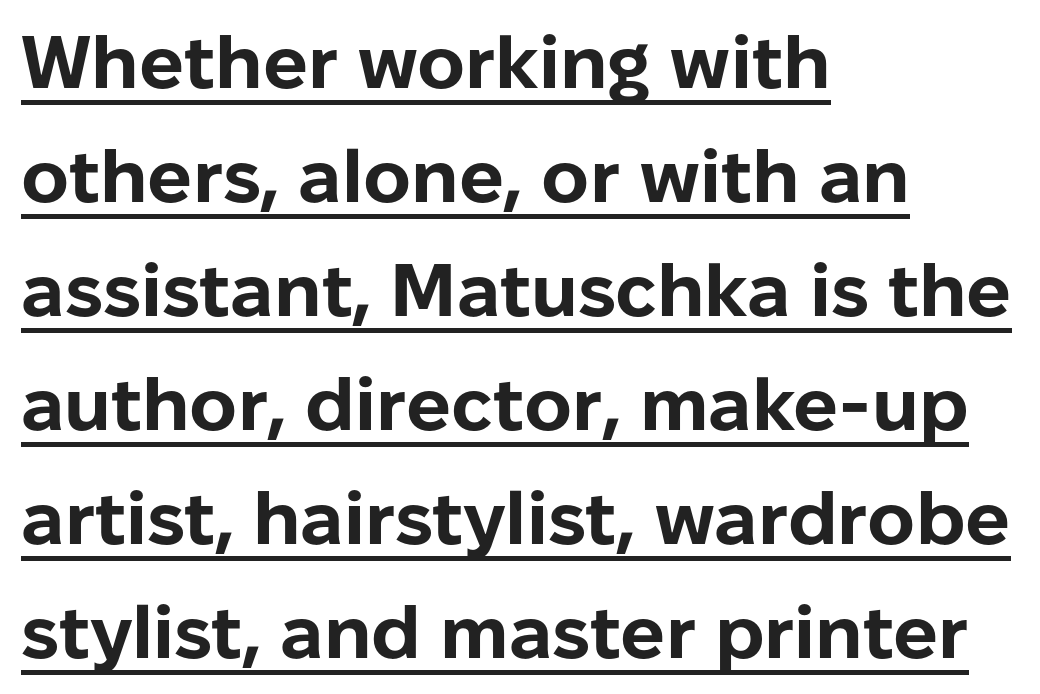
The image shows 74 px bold sans-serif type, upright; set left-aligned, normal line spacing (1.54x), normal letter spacing, underlined; low stroke contrast and a medium x-height.
